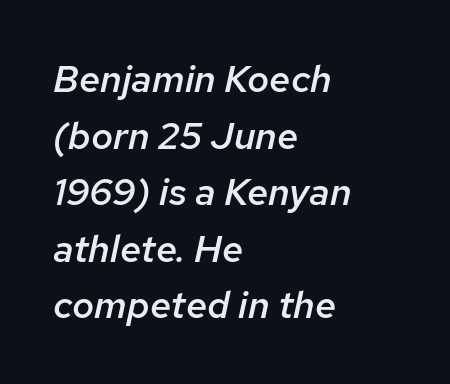
The image shows 38 px semibold type, italic (leaning right); set left-aligned, normal line spacing (1.49x), normal letter spacing, not underlined; low stroke contrast and a medium x-height.
